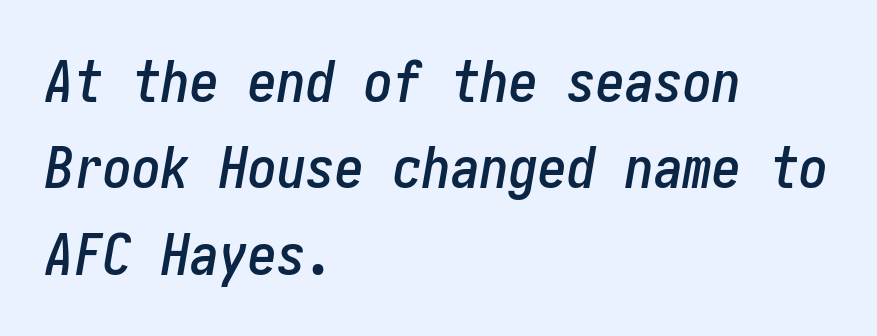
The image shows 58 px condensed type, italic (leaning right); set left-aligned, normal line spacing (1.49x), normal letter spacing, not underlined; low stroke contrast and a medium x-height.
